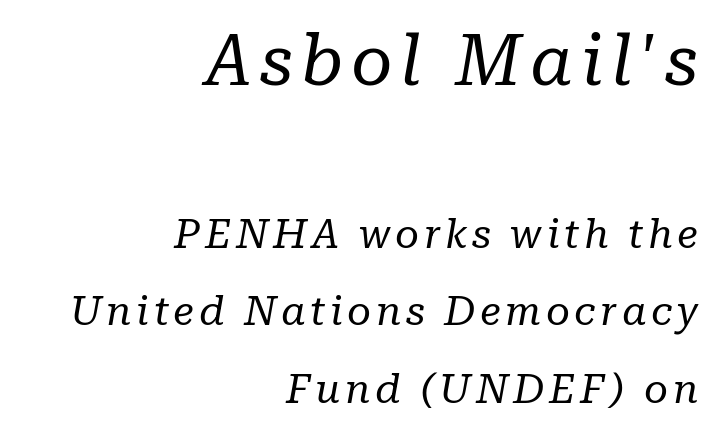
Q: Is the text bold? A: No.
Q: Is the text italic (slanted)? A: Yes, it leans right by about 10 degrees.
Q: Is the typeface a serif or a sans-serif typeface? A: Serif.
Q: Is the text underlined? A: No.
Q: How is the paragraph aligned? A: Right-aligned.
Q: Which block of text is set in a larger size, the first (top) or the second (bottom)? A: The first (top) one.
Q: Width (condensed, normal, or wide)? A: Normal.
Q: Stroke contrast? A: Low.
Q: x-height? A: Medium.
Q: Monospaced? A: No.
